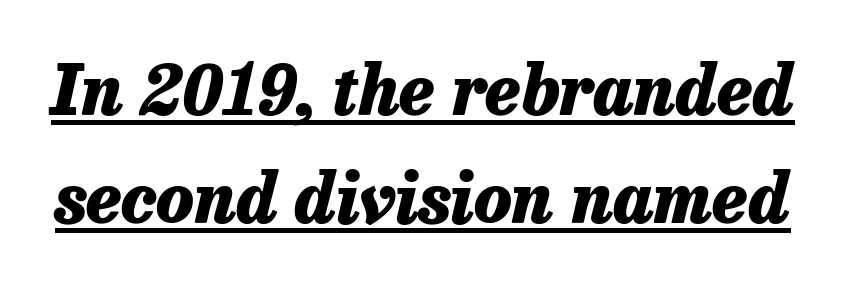
The rendering keeps characters at their native spacing. Italic: yes, the glyphs are oblique. The face used here is proportionally spaced, like ordinary book or web type. Reading down the column, the eye jumps a familiar distance to each next line.
